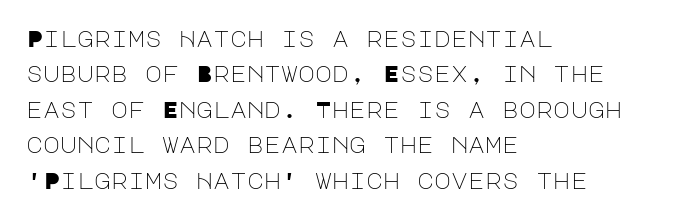
The face looks like a standard text weight, possibly lighter. Vertical strokes here are truly vertical. These lines keep a tight, regular rhythm from letter to letter. Leading matches the norm, producing a regular column. Left-aligned paragraph, ragged on the right. The space directly below the letters is spotless.
